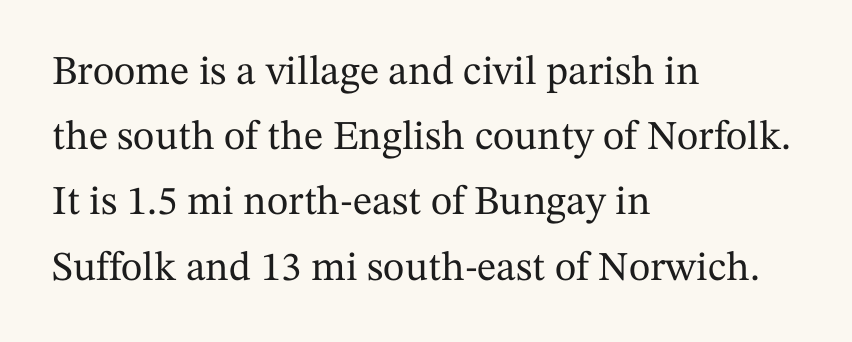
{"serif": "yes", "italic": "no", "width": "normal", "stroke_contrast": "medium", "x_height": "medium", "monospaced": "no", "underline": "no", "align": "left", "line_spacing": "normal", "line_spacing_ratio": 1.59, "letter_spacing": "normal", "letter_spacing_em": 0.0, "glyph_px": 41}
